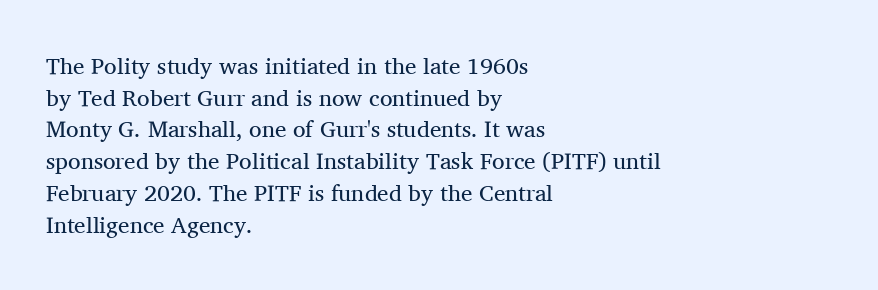
Q: Is the text bold? A: No.
Q: Is the text italic (slanted)? A: No, it is upright.
Q: Is the text underlined? A: No.
Q: How is the paragraph aligned? A: Left-aligned.
Q: Is the spacing between letters normal or unusually wide? A: Normal.
Q: Is the spacing between lines tight, normal or loose? A: Normal.
